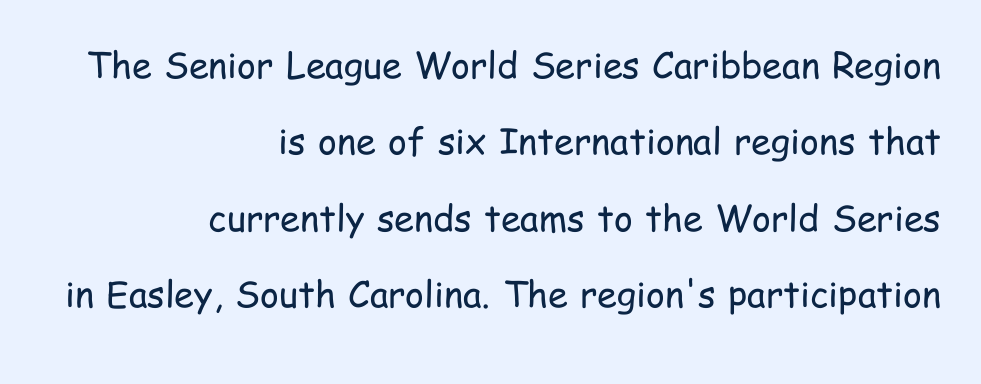
{"serif": "no", "italic": "no", "bold": "no", "weight": "regular", "width": "condensed", "stroke_contrast": "low", "x_height": "medium", "monospaced": "no", "underline": "no", "align": "right", "line_spacing": "loose", "line_spacing_ratio": 2.12, "letter_spacing": "normal", "letter_spacing_em": 0.0, "glyph_px": 36}
